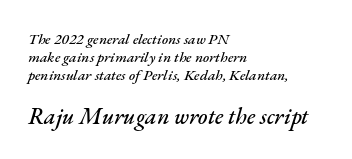
The image shows 23 px text type, italic (leaning right); set left-aligned, line spacing 1.19x, normal letter spacing, not underlined; the second (bottom) block is 1.53x larger.
